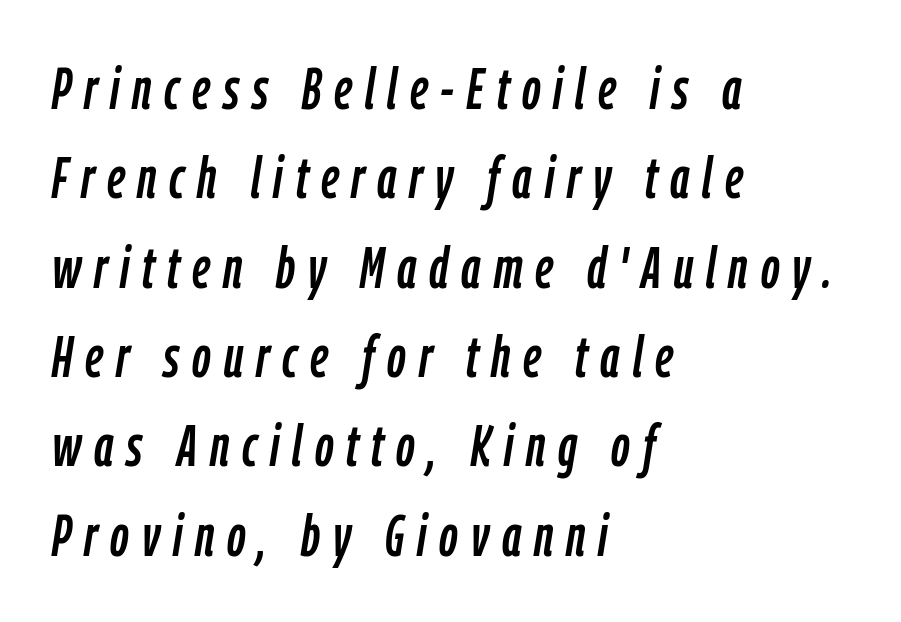
Q: Is the text italic (slanted)? A: Yes, it leans right by about 9 degrees.
Q: Is the text underlined? A: No.
Q: How is the paragraph aligned? A: Left-aligned.
Q: Is the spacing between letters normal or unusually wide? A: Unusually wide.
Q: Is the spacing between lines tight, normal or loose? A: Normal.
Q: Width (condensed, normal, or wide)? A: Condensed.
Q: Stroke contrast? A: Low.
Q: x-height? A: Medium.
Q: Monospaced? A: No.
